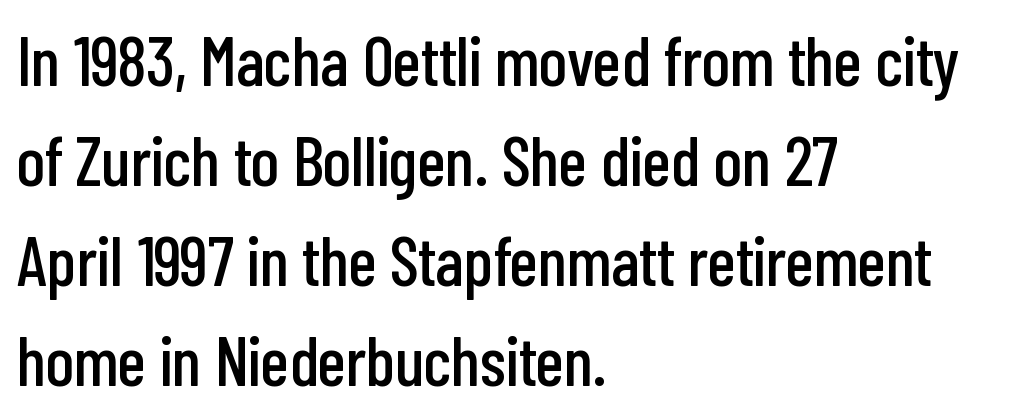
{"serif": "no", "italic": "no", "width": "condensed", "stroke_contrast": "low", "x_height": "medium", "monospaced": "no", "underline": "no", "align": "left", "line_spacing": "normal", "line_spacing_ratio": 1.45, "letter_spacing": "normal", "letter_spacing_em": 0.0, "glyph_px": 69}
